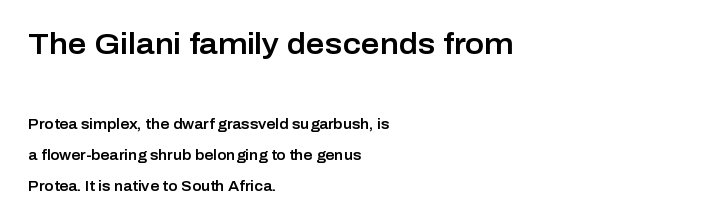
The image shows 29 px sans-serif type, upright; set left-aligned, loose line spacing (2.22x), normal letter spacing, not underlined; the first (top) block is 2.07x larger; low stroke contrast and a medium x-height.
